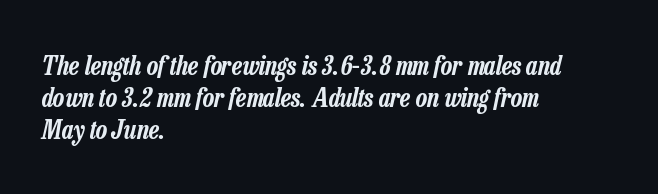
{"italic": "yes", "lean": "right", "slant_degrees": 13, "underline": "no", "align": "left", "line_spacing_ratio": 1.24, "letter_spacing": "normal", "letter_spacing_em": 0.0, "glyph_px": 26}
